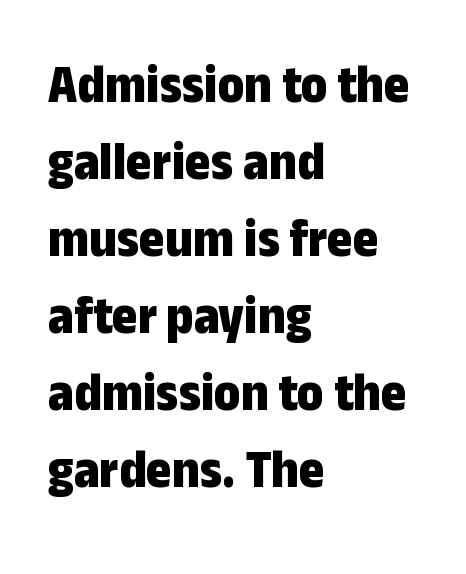
The image shows 55 px bold, condensed sans-serif type, upright; set left-aligned, normal line spacing (1.4x), normal letter spacing, not underlined; low stroke contrast and a medium x-height.
